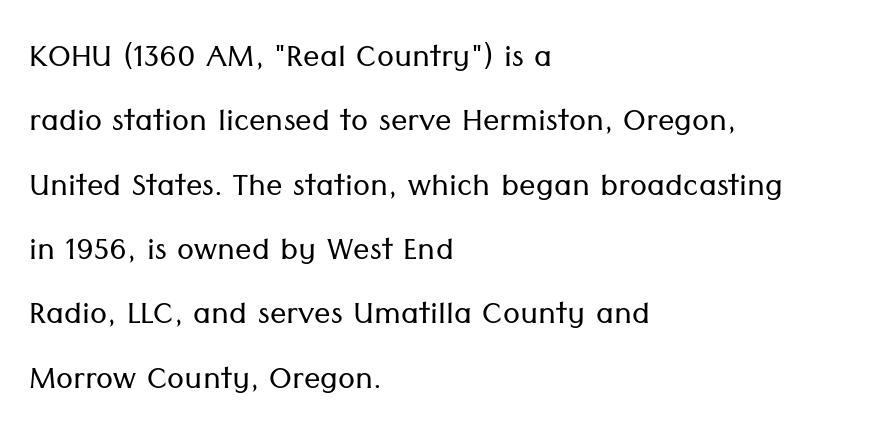
{"serif": "no", "italic": "no", "bold": "no", "weight": "light", "width": "normal", "stroke_contrast": "low", "x_height": "medium", "monospaced": "no", "underline": "no", "align": "left", "line_spacing": "normal", "line_spacing_ratio": 1.57, "letter_spacing": "normal", "letter_spacing_em": 0.0, "glyph_px": 41}
